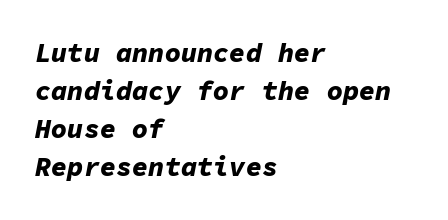
{"italic": "yes", "lean": "right", "slant_degrees": 11, "bold": "yes", "underline": "no", "align": "left", "line_spacing": "normal", "line_spacing_ratio": 1.41, "letter_spacing": "normal", "letter_spacing_em": 0.0, "glyph_px": 27}
